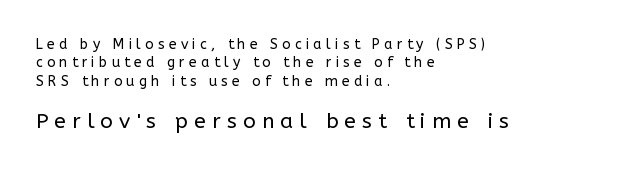
Q: Is the text bold? A: No.
Q: Is the text italic (slanted)? A: No, it is upright.
Q: Is the text underlined? A: No.
Q: How is the paragraph aligned? A: Left-aligned.
Q: Is the spacing between letters normal or unusually wide? A: Unusually wide.
Q: Is the spacing between lines tight, normal or loose? A: Normal.
Q: Which block of text is set in a larger size, the first (top) or the second (bottom)? A: The second (bottom) one.
